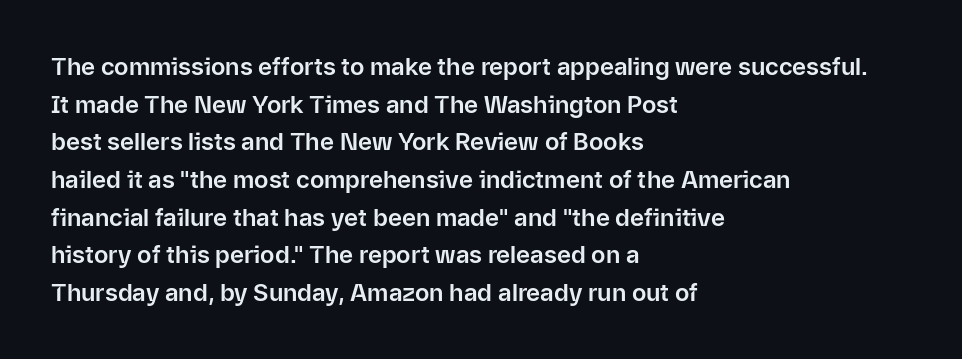
{"italic": "no", "underline": "no", "align": "left", "line_spacing": "normal", "line_spacing_ratio": 1.57, "letter_spacing": "normal", "letter_spacing_em": 0.0, "glyph_px": 24}
